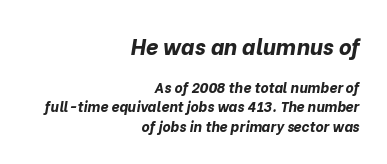
A full-strength bold gives these letters their thick strokes. Between these two stacked blocks, the higher one wins on size. Honestly, the letter spacing is just normal — you wouldn't notice it. Decoration check: the copy has no underline. Style check: oblique. Alignment: flush right.
